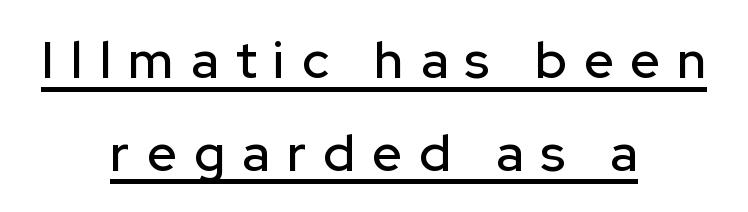
Q: Is the text italic (slanted)? A: No, it is upright.
Q: Is the typeface a serif or a sans-serif typeface? A: Sans-serif.
Q: Is the text underlined? A: Yes.
Q: How is the paragraph aligned? A: Centered.
Q: Is the spacing between letters normal or unusually wide? A: Unusually wide.
Q: Width (condensed, normal, or wide)? A: Normal.
Q: Stroke contrast? A: Low.
Q: x-height? A: Medium.
Q: Monospaced? A: No.
